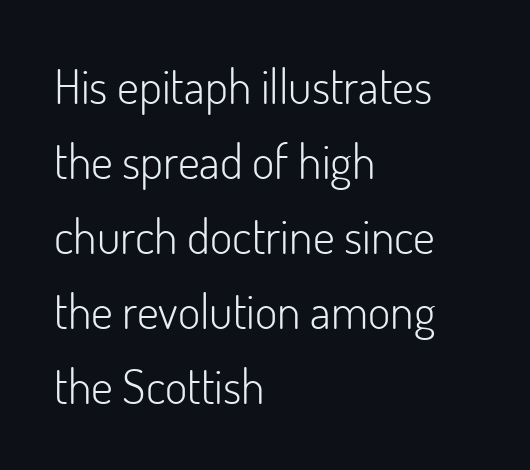
{"serif": "no", "italic": "no", "bold": "no", "weight": "light", "width": "normal", "stroke_contrast": "low", "x_height": "small", "monospaced": "no", "underline": "no", "align": "left", "line_spacing": "normal", "line_spacing_ratio": 1.56, "letter_spacing": "normal", "letter_spacing_em": 0.0, "glyph_px": 48}
